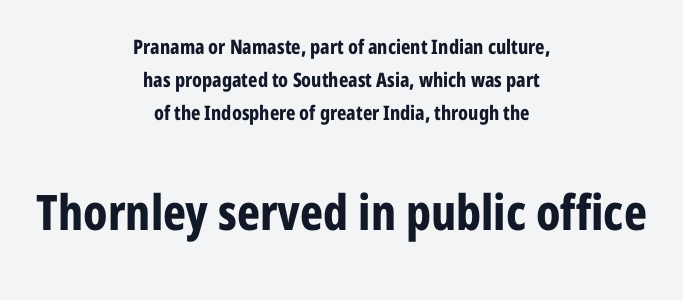
Q: Is the text bold? A: Yes.
Q: Is the text italic (slanted)? A: No, it is upright.
Q: Is the typeface a serif or a sans-serif typeface? A: Sans-serif.
Q: Is the text underlined? A: No.
Q: How is the paragraph aligned? A: Centered.
Q: Is the spacing between letters normal or unusually wide? A: Normal.
Q: Is the spacing between lines tight, normal or loose? A: Normal.
Q: Which block of text is set in a larger size, the first (top) or the second (bottom)? A: The second (bottom) one.
Q: Width (condensed, normal, or wide)? A: Condensed.
Q: Stroke contrast? A: Low.
Q: x-height? A: Medium.
Q: Monospaced? A: No.
